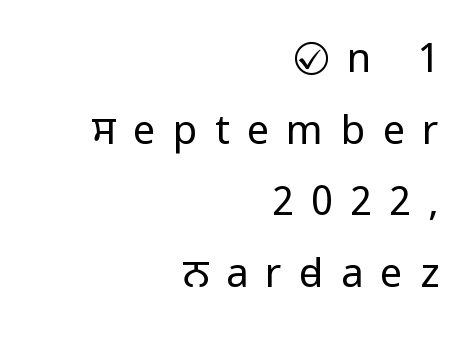
The image shows 40 px regular-weight, condensed sans-serif type, upright; set right-aligned, line spacing 1.79x, unusually wide letter spacing (+0.43 em), not underlined; low stroke contrast.
